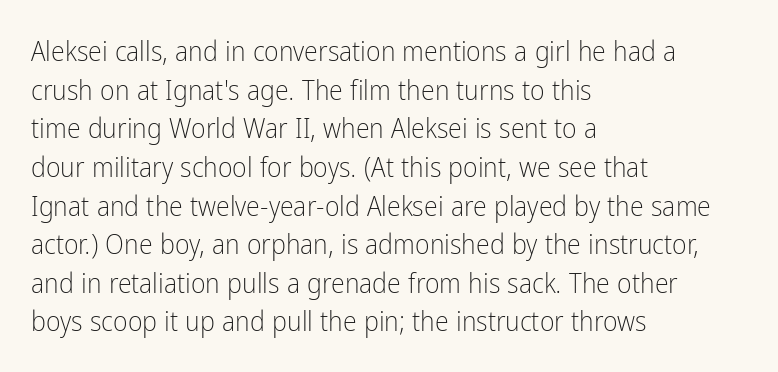
This rendering employs a face without finishing strokes, i.e., a sans-serif. Type without underlining. The lines in this sample share a left origin and differ only in where they stop. Here the glyphs are tracked normally, forming tight word shapes.
